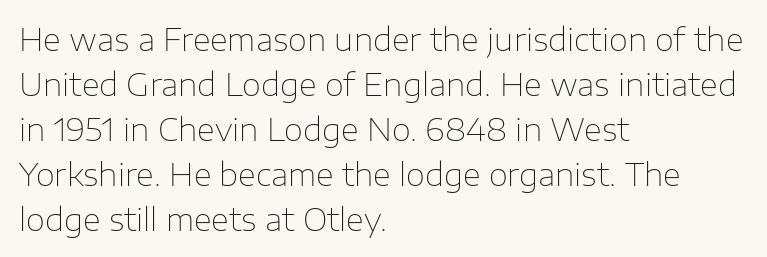
The image shows 31 px thin sans-serif type, upright; set left-aligned, normal line spacing (1.45x), normal letter spacing, not underlined; low stroke contrast and a medium x-height.
